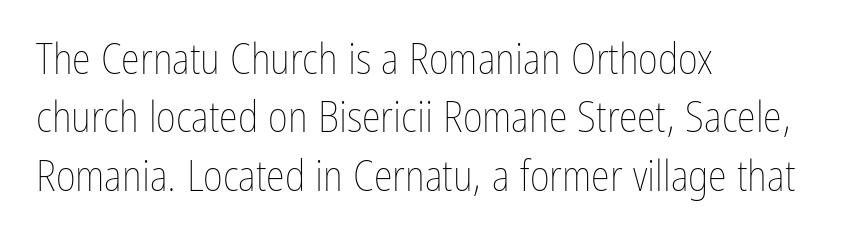
{"italic": "no", "bold": "no", "weight": "thin", "width": "condensed", "stroke_contrast": "low", "x_height": "medium", "monospaced": "no", "underline": "no", "align": "left", "line_spacing": "normal", "line_spacing_ratio": 1.36, "letter_spacing": "normal", "letter_spacing_em": 0.0, "glyph_px": 43}
